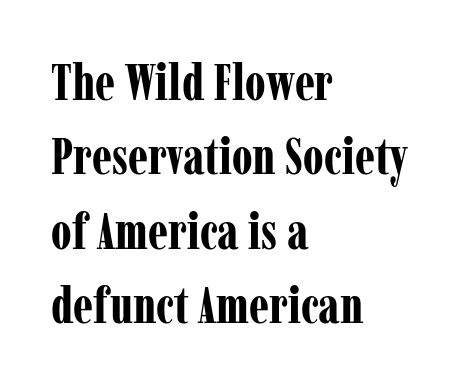
The image shows 51 px bold, condensed serif type, upright; set left-aligned, normal line spacing (1.46x), normal letter spacing, not underlined; low stroke contrast and a medium x-height.
